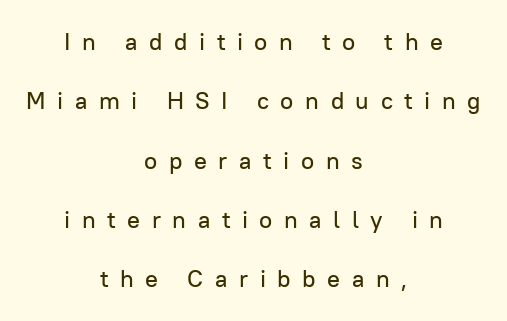
The image shows 24 px text type, upright; set centered, loose line spacing (2.47x), unusually wide letter spacing (+0.48 em), not underlined.
